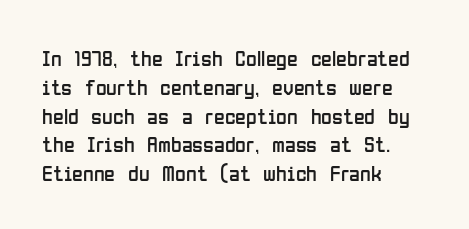
No extra ink here — the face is not bold. The ragged edge is on the right, which tells us the setting is flush left. Decoration check: the copy has no underline. Between one letter and the next there's only the usual sliver of space. No italicization has been applied; the sample stays upright. Successive baselines arrive at the customary interval.
